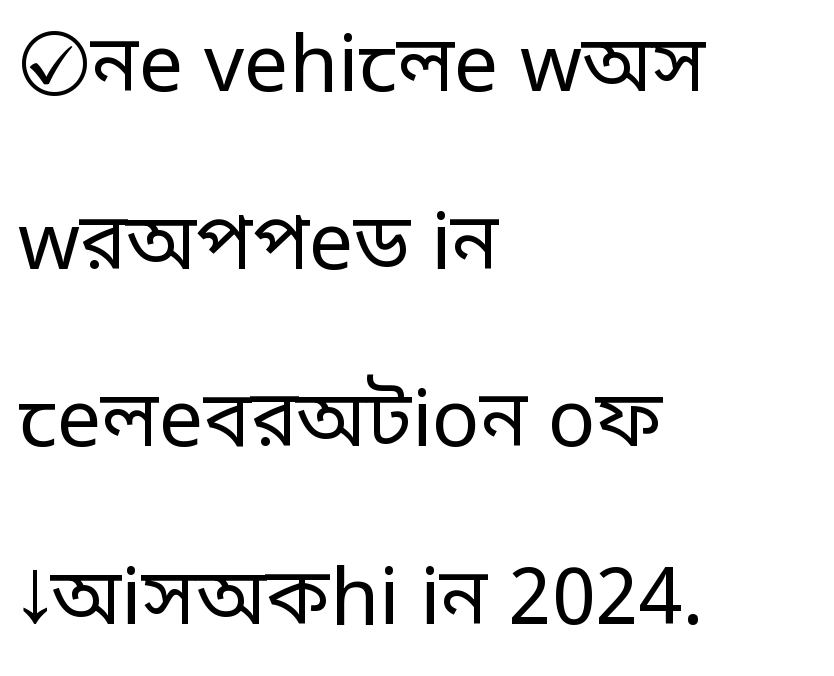
Character widths vary here, with narrow letters taking less room than wide ones. No extra ink here — the face is not bold. Glyph-to-glyph distance matches everyday printed text. Every stem runs plumb, perpendicular to the baseline.
